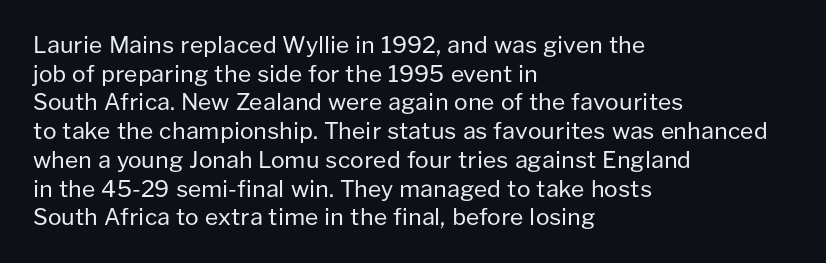
The lines sit at an ordinary, default distance from one another. The text block is weighted toward the left margin, trailing off unevenly rightward. Tracking value appears to be zero — textbook default spacing. Has an underline been added? It has not. Stroke mass is kept to a normal reading level or below.
